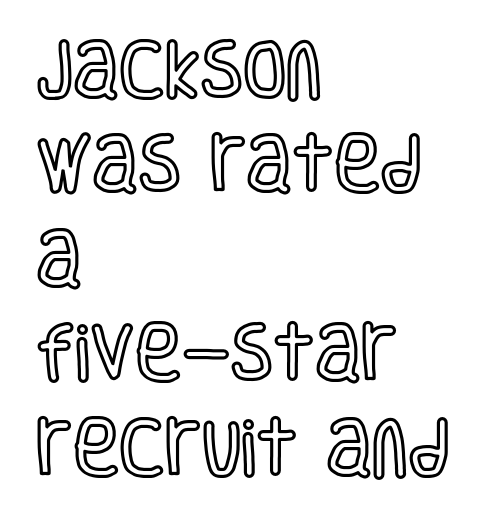
The image shows 63 px condensed type, upright; set left-aligned, normal line spacing (1.5x), normal letter spacing, not underlined; a large x-height.
